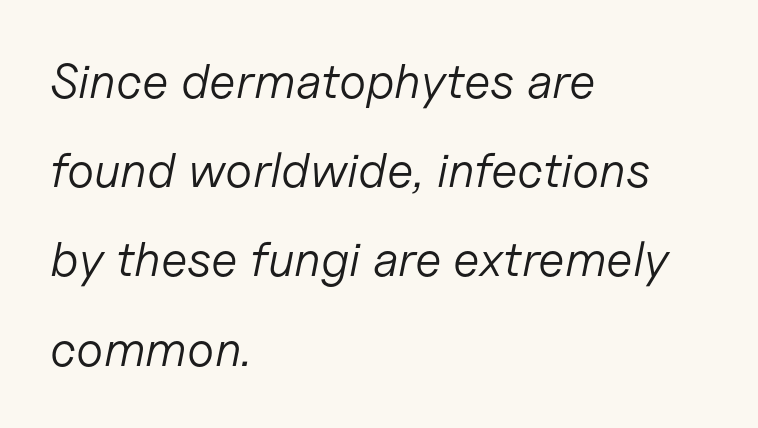
The image shows 49 px light type, italic (leaning right); set left-aligned, line spacing 1.82x, normal letter spacing, not underlined; low stroke contrast and a medium x-height.
